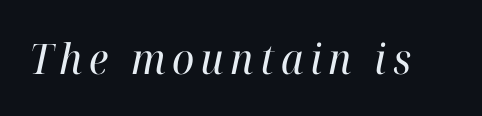
The rendering uses natural spacing where letterforms have individual widths. The weight would be labelled regular, book, light, or lighter still. A typesetter would label this face a serif. An italicized treatment has been applied to the whole sample. The zone under the glyphs is completely vacant.
